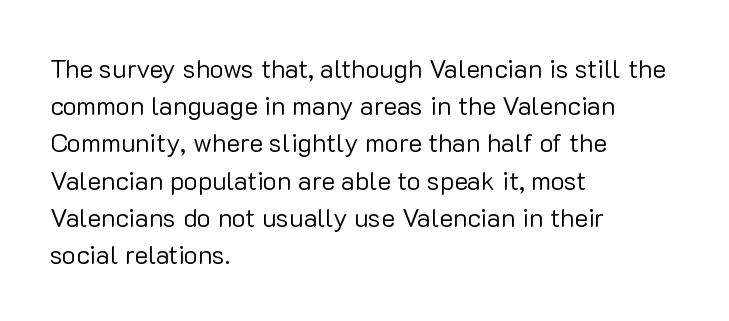
The rendering anchors every line to the left-hand side. A clean baseline with only descenders dipping below it. No chunkiness to these letters — they're not bold. Leading matches the norm, producing a regular column. Ascenders rise straight up at ninety degrees. Nobody touched the tracking dial on this one.
